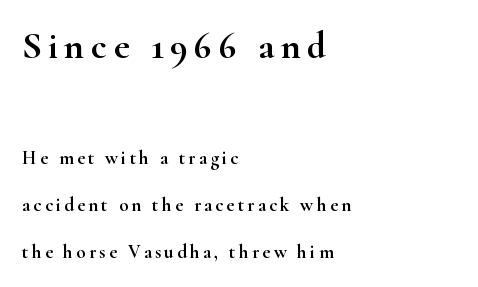
The image shows 38 px wide serif type, upright; set left-aligned, loose line spacing (2.47x), not underlined; the first (top) block is 2.0x larger; high stroke contrast and a small x-height.
